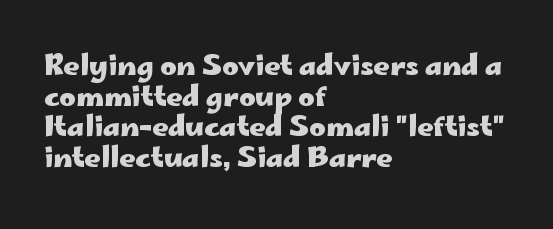
The image shows 28 px heavy, wide sans-serif type, upright; set left-aligned, tight line spacing (1.09x), normal letter spacing, not underlined; low stroke contrast and a small x-height.
